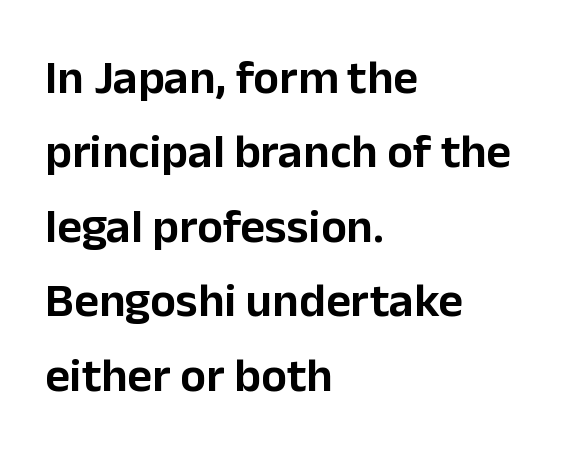
{"serif": "no", "italic": "no", "width": "normal", "stroke_contrast": "low", "x_height": "medium", "monospaced": "no", "underline": "no", "align": "left", "line_spacing": "normal", "line_spacing_ratio": 1.55, "letter_spacing": "normal", "letter_spacing_em": 0.0, "glyph_px": 48}
